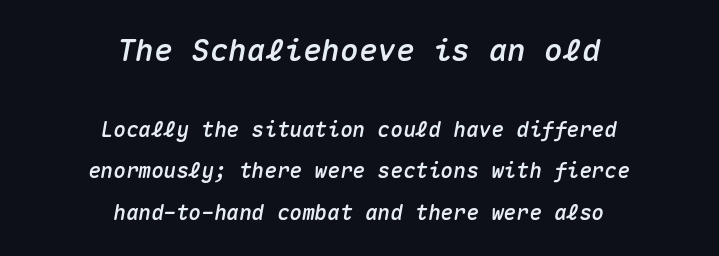
The image shows 31 px text type, italic (leaning right), monospaced; set centered, loose line spacing (1.97x), normal letter spacing, not underlined; the first (top) block is 1.48x larger; medium stroke contrast and a medium x-height.
